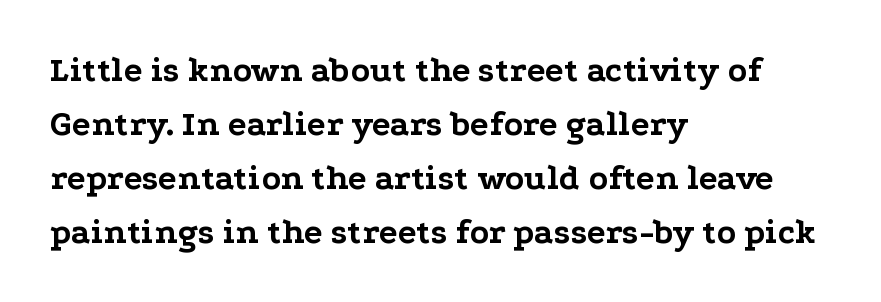
The image shows 35 px bold, wide serif type, upright; set left-aligned, normal line spacing (1.54x), normal letter spacing, not underlined; low stroke contrast and a medium x-height.
